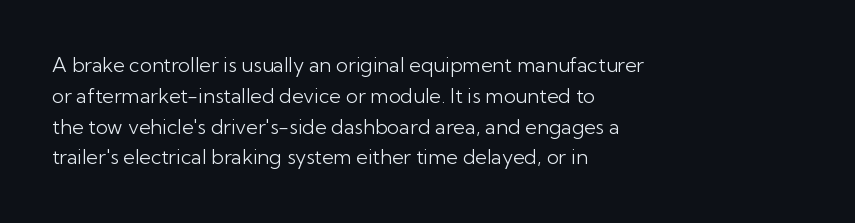
Q: Is the text bold? A: No.
Q: Is the text italic (slanted)? A: No, it is upright.
Q: Is the text underlined? A: No.
Q: How is the paragraph aligned? A: Left-aligned.
Q: Is the spacing between letters normal or unusually wide? A: Normal.
Q: Is the spacing between lines tight, normal or loose? A: Normal.
